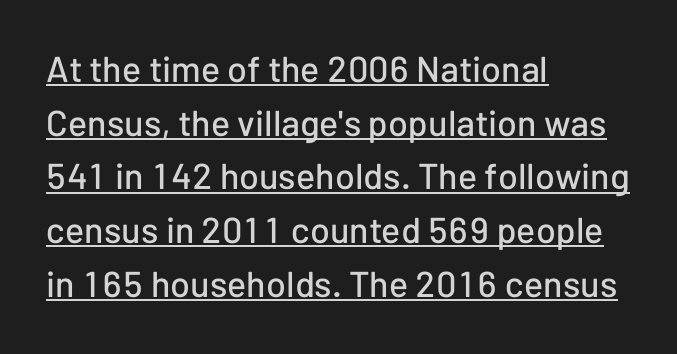
The image shows 36 px sans-serif type, upright; set left-aligned, normal line spacing (1.49x), normal letter spacing, underlined; low stroke contrast and a medium x-height.
